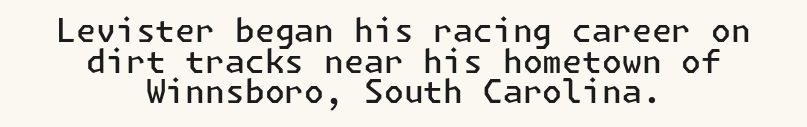
Q: Is the text bold? A: Semi-bold.
Q: Is the text italic (slanted)? A: No, it is upright.
Q: Is the typeface a serif or a sans-serif typeface? A: Sans-serif.
Q: Is the text underlined? A: No.
Q: How is the paragraph aligned? A: Centered.
Q: Is the spacing between letters normal or unusually wide? A: Normal.
Q: Is the spacing between lines tight, normal or loose? A: Tight.
Q: Width (condensed, normal, or wide)? A: Normal.
Q: Stroke contrast? A: Low.
Q: x-height? A: Medium.
